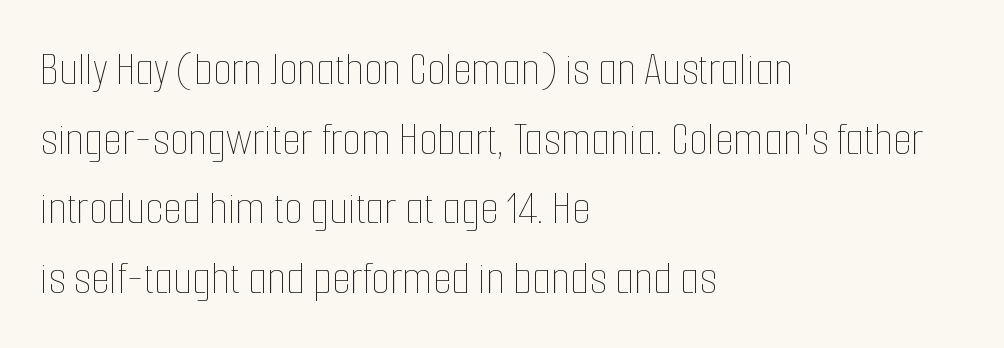
The image shows 48 px thin, condensed type, upright; set left-aligned, normal line spacing (1.45x), normal letter spacing, not underlined; low stroke contrast and a medium x-height.
